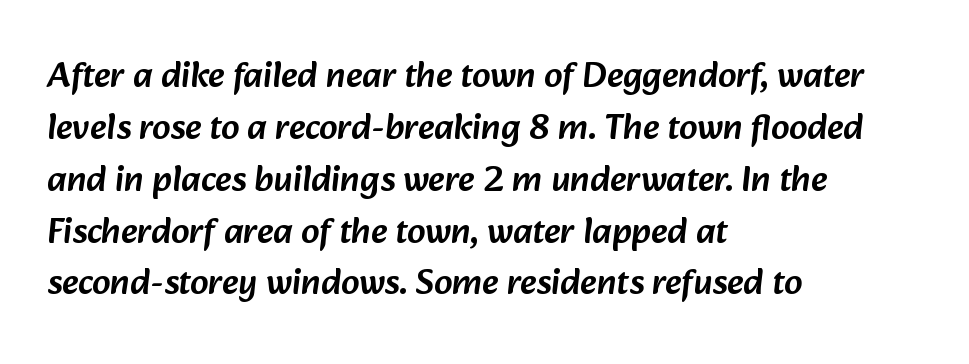
Each line starts at the same left margin while the right side varies. Think of a printed novel: that variable character pitch is what you see here. Leading matches the norm, producing a regular column. Short note: letters normally spaced. The face used here is a sans, in the tradition of grotesques and geometrics. Type without underlining.
